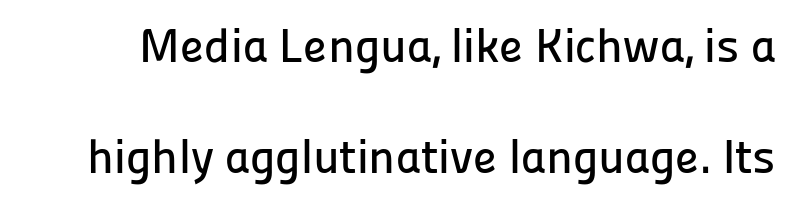
{"serif": "no", "italic": "no", "width": "normal", "stroke_contrast": "low", "x_height": "medium", "monospaced": "no", "underline": "no", "line_spacing": "loose", "line_spacing_ratio": 2.32, "letter_spacing": "normal", "letter_spacing_em": 0.0, "glyph_px": 48}
